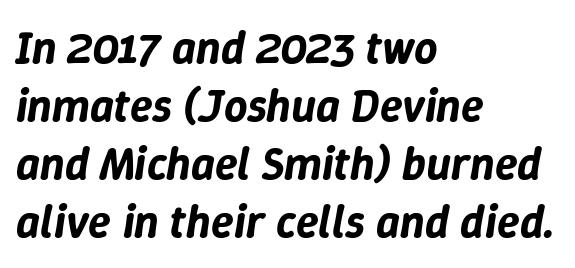
{"italic": "yes", "lean": "right", "slant_degrees": 9, "width": "normal", "stroke_contrast": "low", "x_height": "medium", "monospaced": "no", "underline": "no", "align": "left", "line_spacing": "normal", "line_spacing_ratio": 1.26, "letter_spacing": "normal", "letter_spacing_em": 0.0, "glyph_px": 46}
